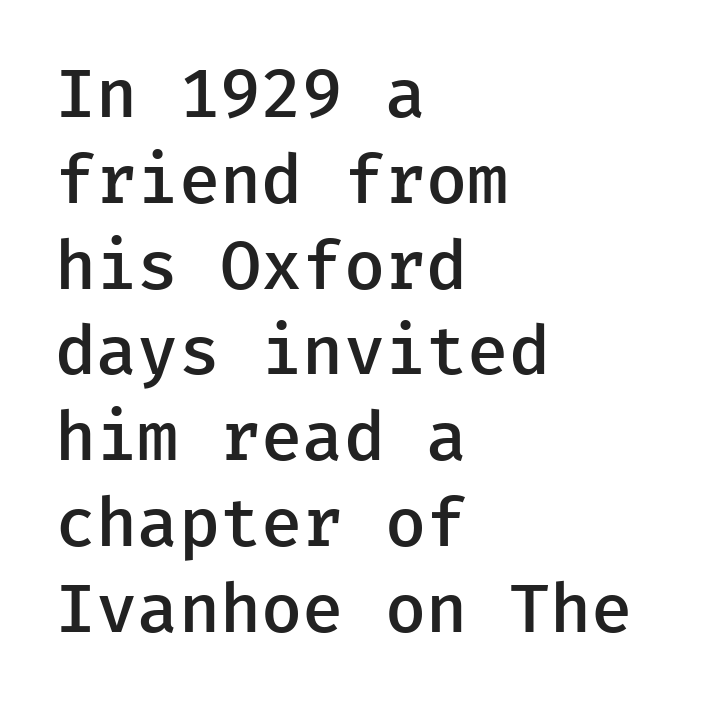
Q: Is the text bold? A: Semi-bold.
Q: Is the text italic (slanted)? A: No, it is upright.
Q: Is the typeface a serif or a sans-serif typeface? A: Sans-serif.
Q: Is the text underlined? A: No.
Q: How is the paragraph aligned? A: Left-aligned.
Q: Is the spacing between letters normal or unusually wide? A: Normal.
Q: Is the spacing between lines tight, normal or loose? A: Normal.
Q: Width (condensed, normal, or wide)? A: Normal.
Q: Stroke contrast? A: Low.
Q: x-height? A: Medium.
Q: Monospaced? A: Yes.
